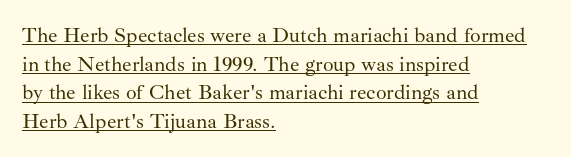
Q: Is the text bold? A: No.
Q: Is the text italic (slanted)? A: No, it is upright.
Q: Is the text underlined? A: Yes.
Q: How is the paragraph aligned? A: Left-aligned.
Q: Is the spacing between letters normal or unusually wide? A: Normal.
Q: Is the spacing between lines tight, normal or loose? A: Normal.
